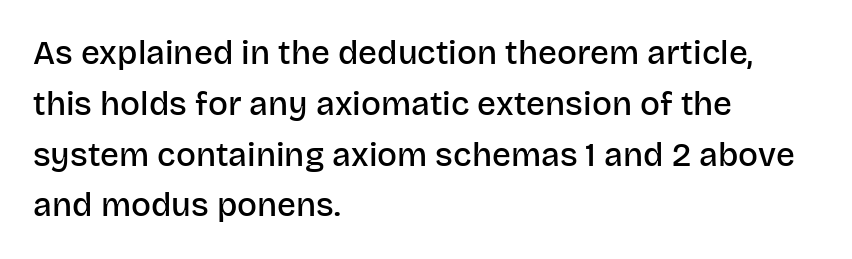
{"serif": "no", "italic": "no", "bold": "semi", "weight": "semibold", "width": "normal", "stroke_contrast": "low", "x_height": "large", "monospaced": "no", "underline": "no", "align": "left", "line_spacing": "normal", "line_spacing_ratio": 1.54, "letter_spacing": "normal", "letter_spacing_em": 0.0, "glyph_px": 33}
